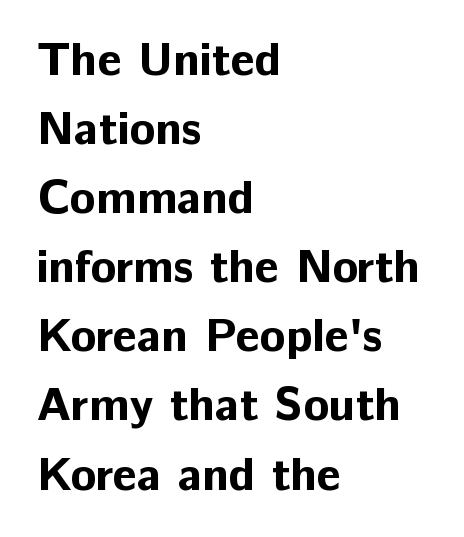
The image shows 47 px bold sans-serif type, upright; set left-aligned, normal line spacing (1.47x), normal letter spacing, not underlined; low stroke contrast and a medium x-height.
